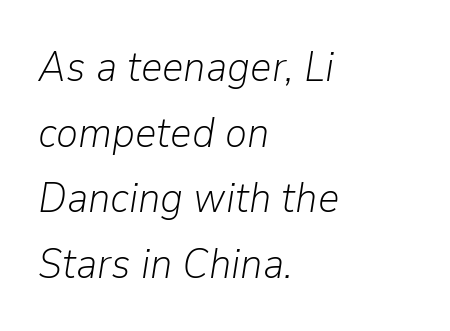
Q: Is the text bold? A: No.
Q: Is the text italic (slanted)? A: Yes, it leans right by about 9 degrees.
Q: Is the text underlined? A: No.
Q: How is the paragraph aligned? A: Left-aligned.
Q: Is the spacing between letters normal or unusually wide? A: Normal.
Q: Is the spacing between lines tight, normal or loose? A: Normal.
Q: Width (condensed, normal, or wide)? A: Normal.
Q: Stroke contrast? A: Low.
Q: x-height? A: Medium.
Q: Monospaced? A: No.
